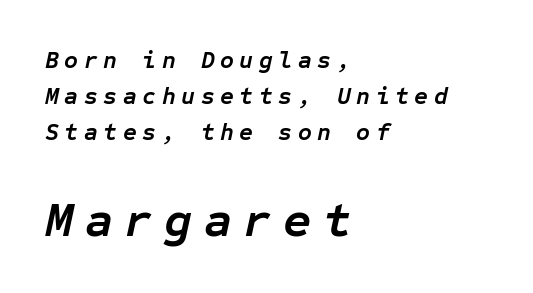
The image shows 49 px semibold type, italic (leaning right), monospaced; set left-aligned, normal line spacing (1.49x), unusually wide letter spacing (+0.23 em), not underlined; the second (bottom) block is 2.04x larger; low stroke contrast and a medium x-height.
